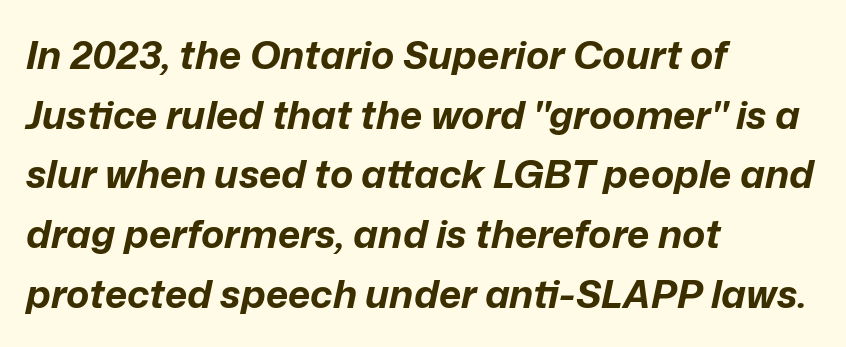
{"italic": "yes", "lean": "right", "slant_degrees": 12, "bold": "yes", "weight": "bold", "width": "normal", "stroke_contrast": "low", "x_height": "medium", "monospaced": "no", "underline": "no", "align": "left", "line_spacing": "normal", "line_spacing_ratio": 1.53, "letter_spacing": "normal", "letter_spacing_em": 0.0, "glyph_px": 39}
